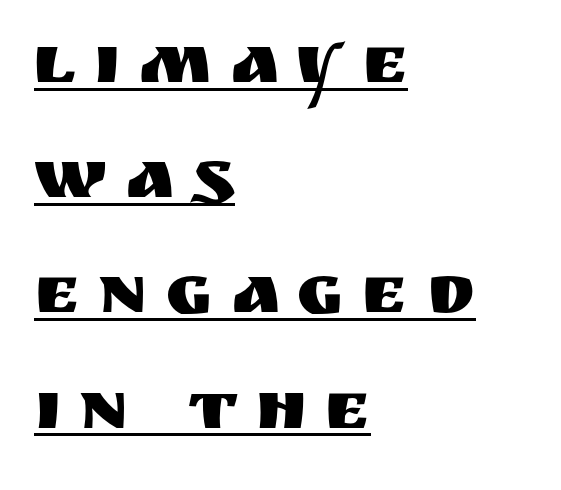
Q: Is the text italic (slanted)? A: No, it is upright.
Q: Is the typeface a serif or a sans-serif typeface? A: Sans-serif.
Q: Is the text underlined? A: Yes.
Q: How is the paragraph aligned? A: Left-aligned.
Q: Is the spacing between letters normal or unusually wide? A: Unusually wide.
Q: Is the spacing between lines tight, normal or loose? A: Normal.
Q: Width (condensed, normal, or wide)? A: Normal.
Q: Stroke contrast? A: Medium.
Q: x-height? A: Large.
Q: Monospaced? A: No.
